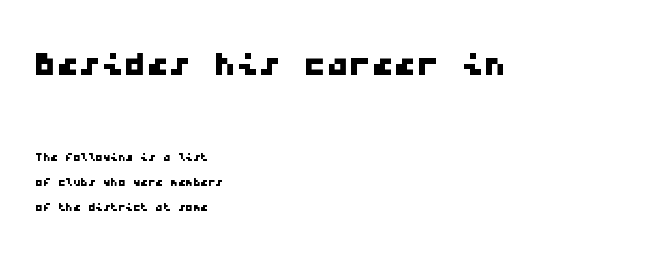
The image shows 45 px wide sans-serif type, monospaced; set left-aligned, normal line spacing (1.67x), normal letter spacing, not underlined; the first (top) block is 3.0x larger; low stroke contrast and a medium x-height.
